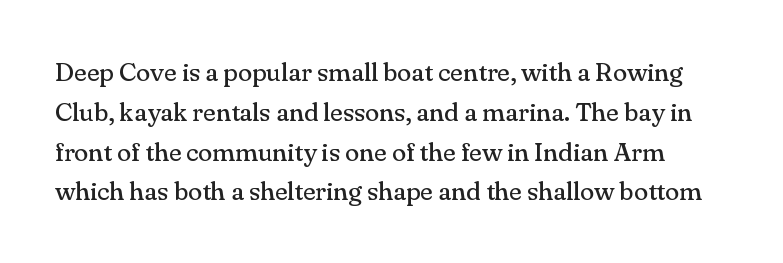
The image shows 26 px text type, upright; set normal line spacing (1.53x), normal letter spacing, not underlined.
